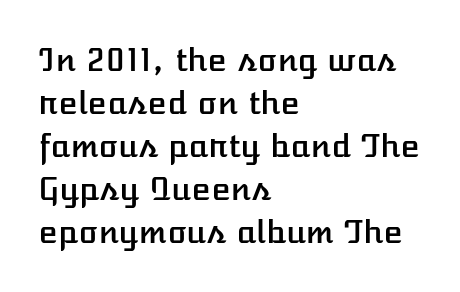
The image shows 32 px text type, upright; set left-aligned, normal line spacing (1.34x), normal letter spacing, not underlined; low stroke contrast and a medium x-height.
